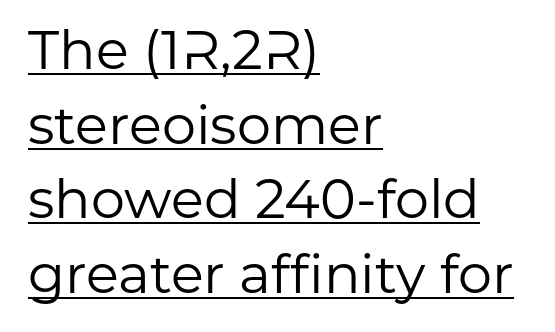
The image shows 54 px regular-weight sans-serif type, upright; set left-aligned, normal line spacing (1.38x), normal letter spacing, underlined; low stroke contrast and a medium x-height.
